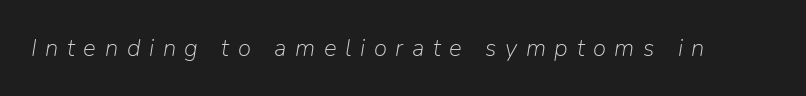
{"italic": "yes", "lean": "right", "slant_degrees": 9, "bold": "no", "underline": "no", "letter_spacing": "wide", "letter_spacing_em": 0.36, "glyph_px": 24}
